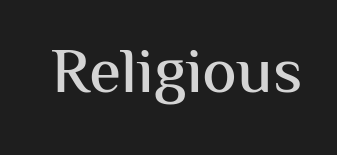
The image shows 65 px sans-serif type, upright; set normal letter spacing, not underlined; medium stroke contrast and a medium x-height.
